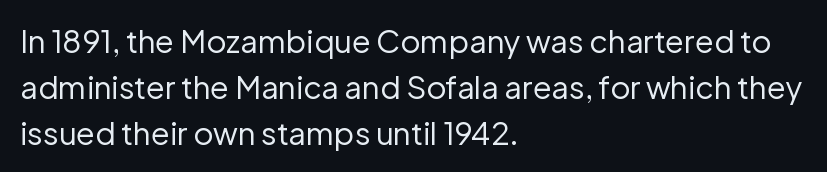
{"serif": "no", "italic": "no", "bold": "no", "weight": "regular", "width": "normal", "stroke_contrast": "low", "x_height": "medium", "monospaced": "no", "underline": "no", "align": "left", "line_spacing": "normal", "line_spacing_ratio": 1.48, "letter_spacing": "normal", "letter_spacing_em": 0.0, "glyph_px": 31}
